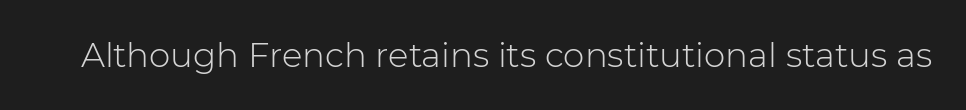
{"serif": "no", "italic": "no", "bold": "no", "weight": "light", "width": "normal", "stroke_contrast": "low", "x_height": "medium", "monospaced": "no", "underline": "no", "letter_spacing": "normal", "letter_spacing_em": 0.0, "glyph_px": 34}
